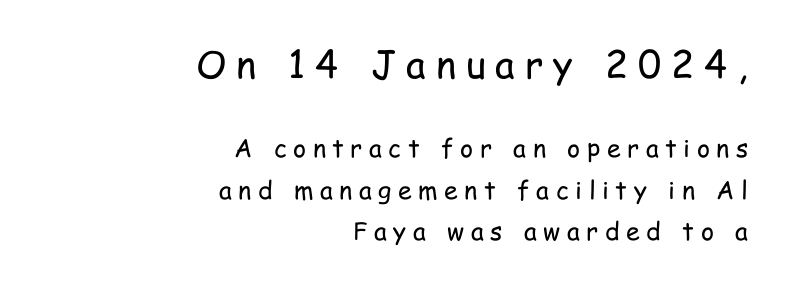
{"serif": "no", "italic": "no", "bold": "no", "weight": "regular", "width": "condensed", "stroke_contrast": "low", "x_height": "medium", "monospaced": "no", "underline": "no", "align": "right", "line_spacing": "normal", "line_spacing_ratio": 1.66, "letter_spacing": "wide", "letter_spacing_em": 0.26, "larger_block": "first", "size_ratio": 1.52, "glyph_px": 38}
